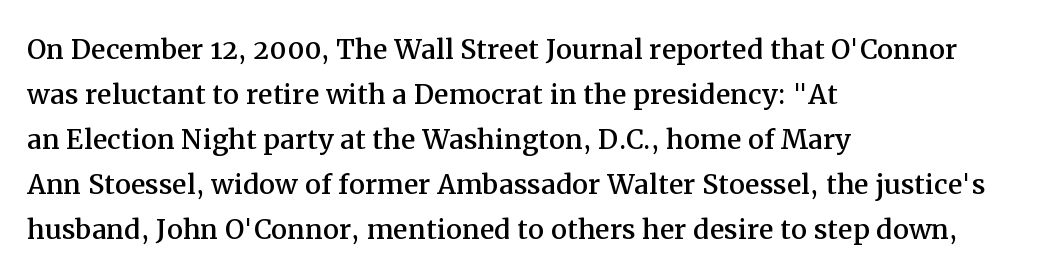
Observe the ordinary spacing: letters are neighbours, not strangers. The zone under the glyphs is completely vacant. Vertical strokes here are truly vertical. These lines are set flush left with a ragged right edge. Leading matches the norm, producing a regular column. A serif font was chosen for this passage.
